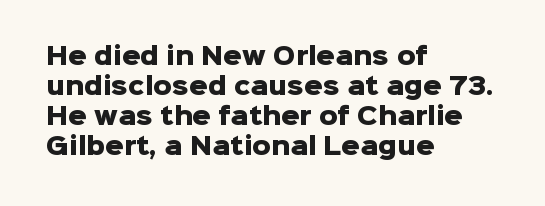
The image shows 23 px bold type, upright; set left-aligned, normal line spacing (1.3x), normal letter spacing, not underlined.
